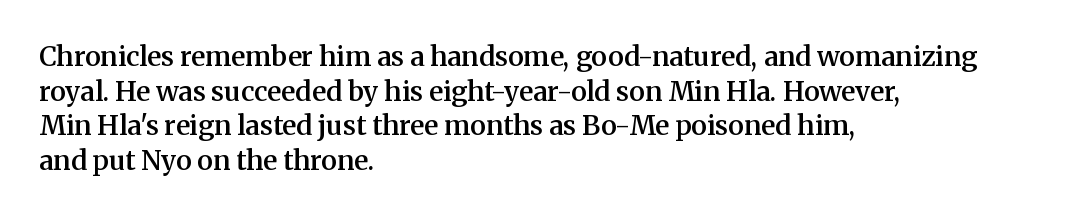
The image shows 27 px text type, upright; set left-aligned, normal line spacing (1.28x), normal letter spacing, not underlined.
